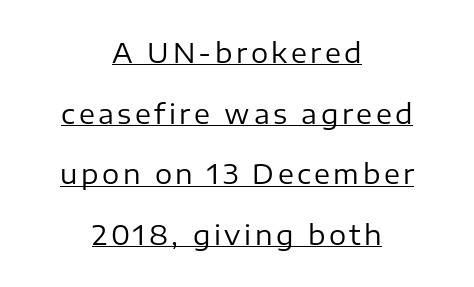
A typesetter would mark this as roman, not italic. Is the block centered? Yes — each line is placed symmetrically about the middle. A typographer would call this underscored text. No extra ink here — the face is not bold.
